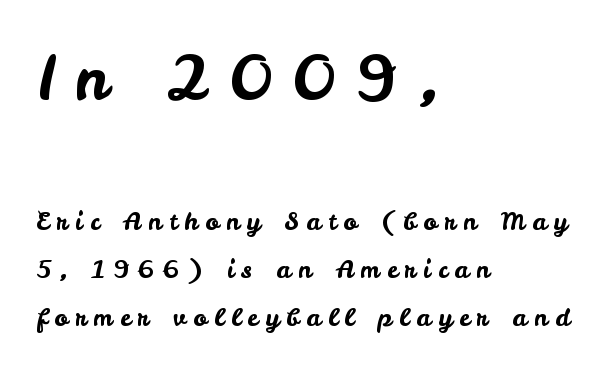
{"serif": "no", "width": "normal", "stroke_contrast": "low", "x_height": "small", "monospaced": "no", "underline": "no", "align": "left", "line_spacing": "loose", "line_spacing_ratio": 1.91, "letter_spacing": "wide", "letter_spacing_em": 0.29, "larger_block": "first", "size_ratio": 2.48, "glyph_px": 62}
